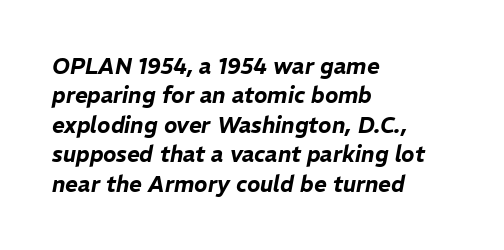
Glance below the letters and you will spot only blank space. Nothing unusual about the tracking: characters are spaced as the font intends. Left-aligned paragraph, ragged on the right. Slanted lettering throughout. What's the leading like? Ordinary, nothing unusual.
